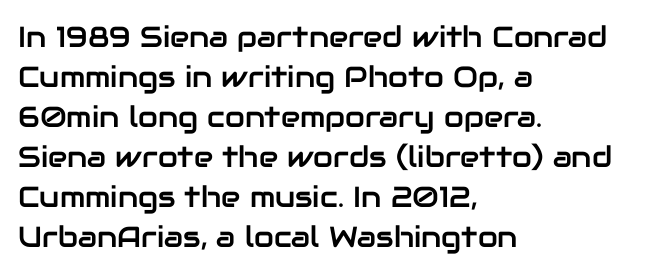
{"serif": "no", "italic": "no", "width": "normal", "stroke_contrast": "low", "x_height": "medium", "monospaced": "no", "underline": "no", "align": "left", "line_spacing": "normal", "line_spacing_ratio": 1.38, "letter_spacing": "normal", "letter_spacing_em": 0.0, "glyph_px": 29}
